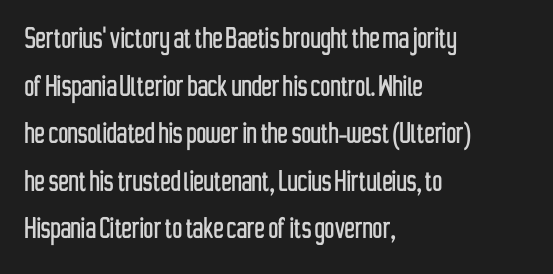
The image shows 34 px condensed sans-serif type, upright; set left-aligned, normal line spacing (1.4x), normal letter spacing, not underlined; low stroke contrast and a medium x-height.
